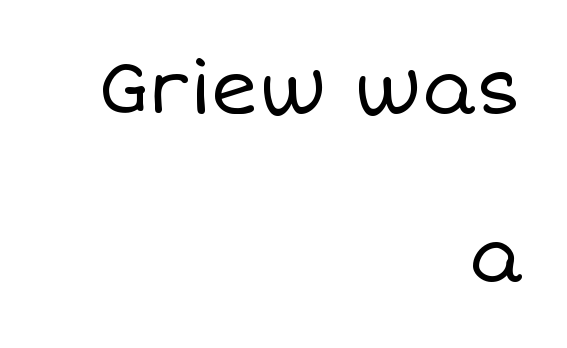
The image shows 72 px regular-weight type, upright; set right-aligned, loose line spacing (2.33x), normal letter spacing, not underlined; low stroke contrast and a large x-height.
